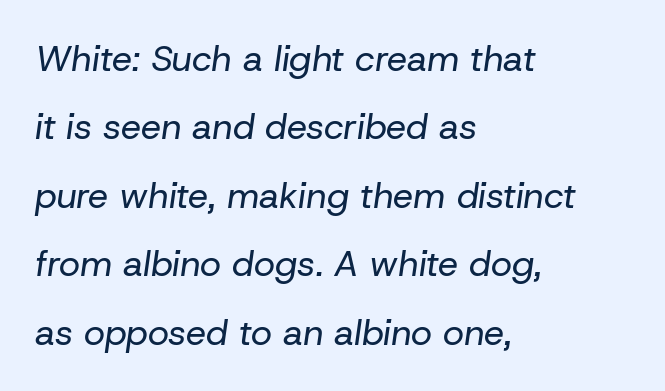
The image shows 36 px regular-weight type, italic (leaning right); set left-aligned, loose line spacing (1.9x), normal letter spacing, not underlined; low stroke contrast and a medium x-height.
